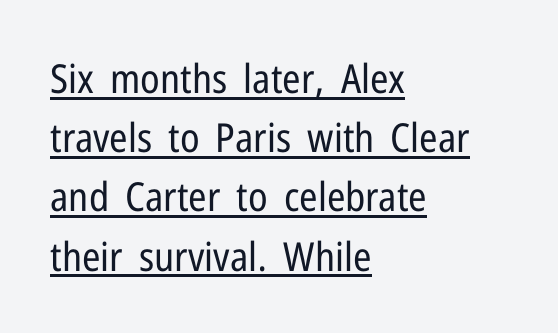
The image shows 40 px regular-weight, condensed sans-serif type, upright; set left-aligned, normal line spacing (1.48x), normal letter spacing, underlined; low stroke contrast and a medium x-height.
